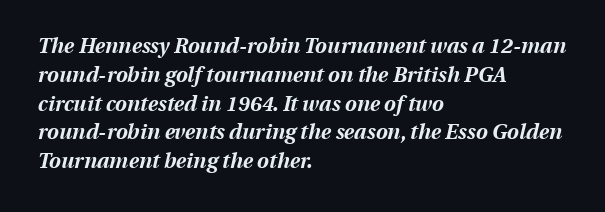
Q: Is the text bold? A: Yes.
Q: Is the text italic (slanted)? A: Yes, it leans right by about 13 degrees.
Q: Is the text underlined? A: No.
Q: How is the paragraph aligned? A: Left-aligned.
Q: Is the spacing between letters normal or unusually wide? A: Normal.
Q: Is the spacing between lines tight, normal or loose? A: Normal.
